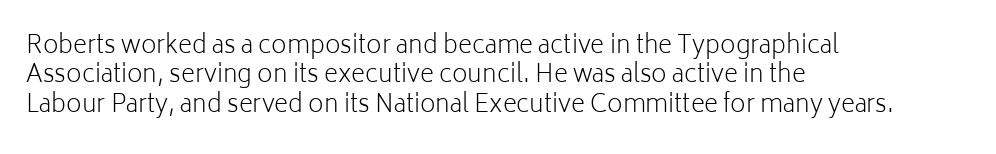
The image shows 24 px text type, upright; set left-aligned, line spacing 1.22x, normal letter spacing, not underlined.
